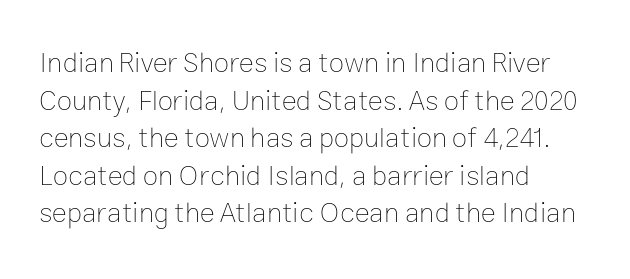
{"italic": "no", "bold": "no", "weight": "thin", "width": "normal", "stroke_contrast": "low", "x_height": "medium", "monospaced": "no", "underline": "no", "align": "left", "line_spacing": "normal", "line_spacing_ratio": 1.34, "letter_spacing": "normal", "letter_spacing_em": 0.0, "glyph_px": 28}
